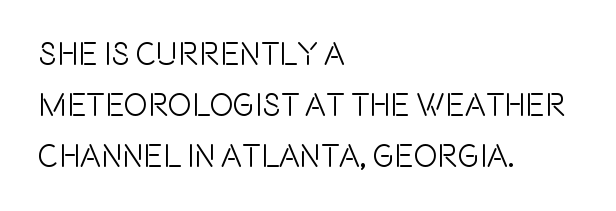
Q: Is the text italic (slanted)? A: No, it is upright.
Q: Is the typeface a serif or a sans-serif typeface? A: Sans-serif.
Q: Is the text underlined? A: No.
Q: How is the paragraph aligned? A: Left-aligned.
Q: Is the spacing between letters normal or unusually wide? A: Normal.
Q: Is the spacing between lines tight, normal or loose? A: Normal.
Q: Width (condensed, normal, or wide)? A: Condensed.
Q: x-height? A: Large.
Q: Monospaced? A: No.
